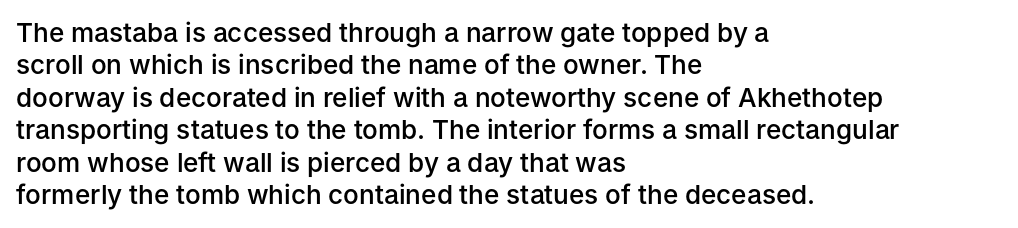
The image shows 26 px text type, upright; set left-aligned, normal line spacing (1.25x), normal letter spacing, not underlined.
